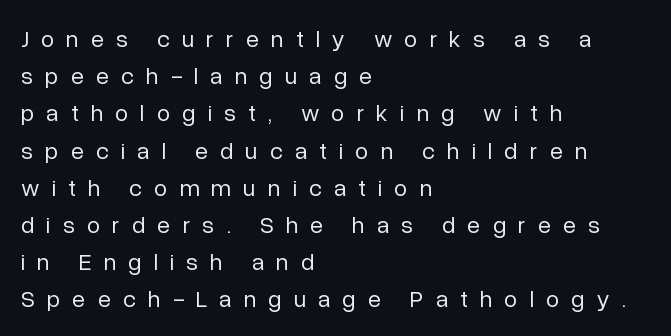
Q: Is the text bold? A: No.
Q: Is the text italic (slanted)? A: No, it is upright.
Q: Is the text underlined? A: No.
Q: How is the paragraph aligned? A: Left-aligned.
Q: Is the spacing between letters normal or unusually wide? A: Unusually wide.
Q: Is the spacing between lines tight, normal or loose? A: Normal.
